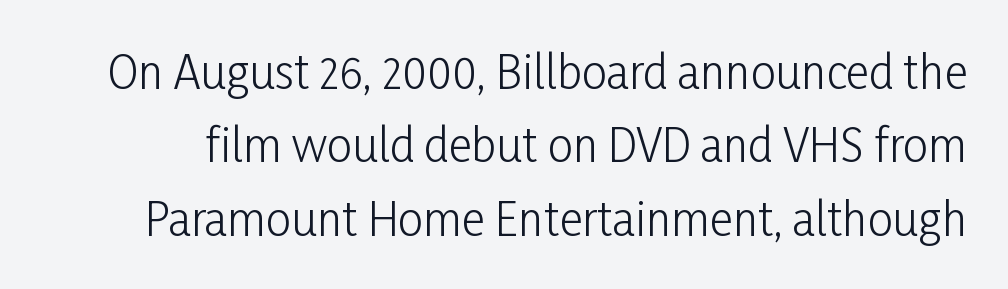
Think of a printed novel: that variable character pitch is what you see here. The letters look calm and open, with moderate or lighter stems. Regarding serifs, this sample does without them. Does extra space separate the letters? No, they use regular spacing.
